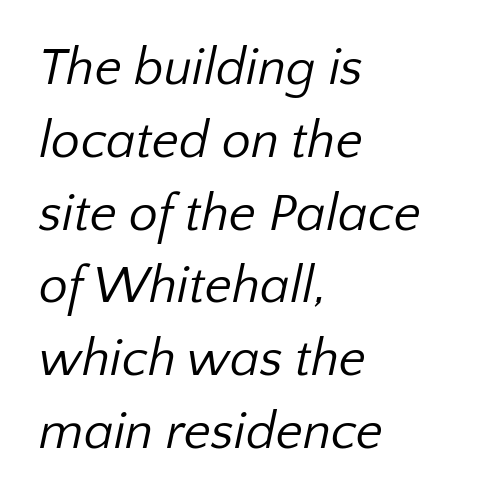
{"serif": "no", "bold": "no", "weight": "regular", "width": "normal", "stroke_contrast": "low", "x_height": "medium", "monospaced": "no", "underline": "no", "align": "left", "line_spacing": "normal", "line_spacing_ratio": 1.4, "letter_spacing": "normal", "letter_spacing_em": 0.0, "glyph_px": 52}
